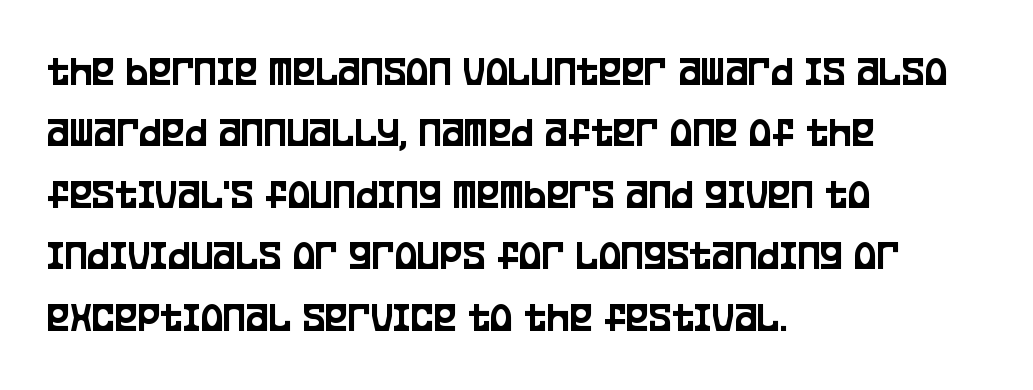
{"serif": "no", "italic": "no", "width": "condensed", "stroke_contrast": "low", "x_height": "large", "monospaced": "no", "underline": "no", "align": "left", "line_spacing": "normal", "line_spacing_ratio": 1.43, "letter_spacing": "normal", "letter_spacing_em": 0.0, "glyph_px": 43}
